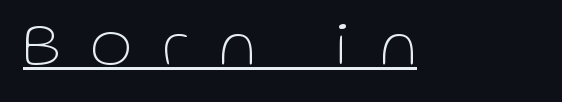
{"serif": "no", "italic": "no", "bold": "no", "weight": "thin", "width": "normal", "stroke_contrast": "low", "x_height": "medium", "monospaced": "no", "underline": "yes", "letter_spacing": "wide", "letter_spacing_em": 0.5, "glyph_px": 63}
